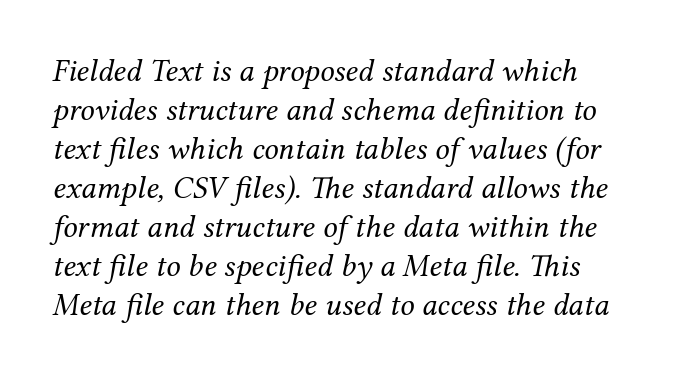
Unbolded letterforms with no extra heft. Typographically, this falls in the serif category. How are the letters spaced? Ordinarily, with no added tracking. This sample uses an oblique cut, with every glyph tilted off the vertical. Decoration check: the copy has no underline. These lines are rendered in a variable-pitch font.
